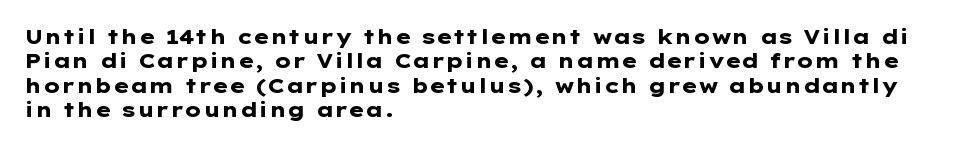
Q: Is the text bold? A: Yes.
Q: Is the text italic (slanted)? A: No, it is upright.
Q: Is the text underlined? A: No.
Q: How is the paragraph aligned? A: Left-aligned.
Q: Is the spacing between letters normal or unusually wide? A: Normal.
